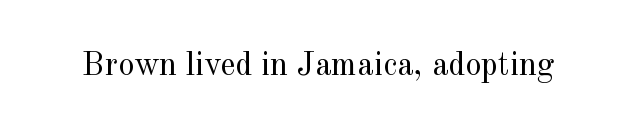
The image shows 33 px regular-weight serif type, upright; set normal letter spacing, not underlined; a small x-height.
